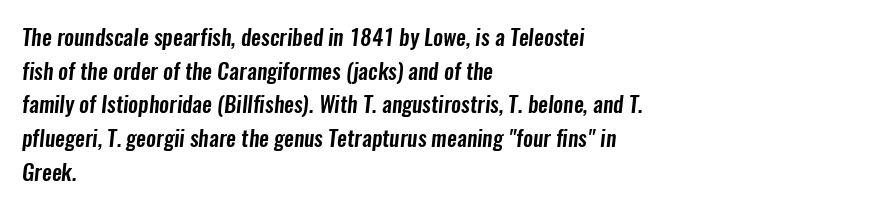
The image shows 22 px text type; set left-aligned, normal line spacing (1.53x), normal letter spacing, not underlined.
